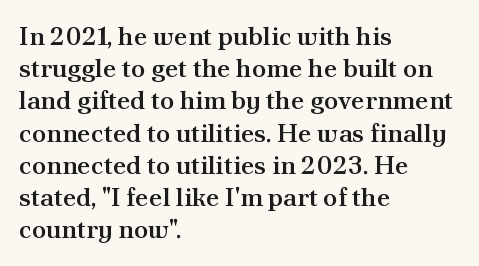
Q: Is the text bold? A: Semi-bold.
Q: Is the text italic (slanted)? A: No, it is upright.
Q: Is the text underlined? A: No.
Q: How is the paragraph aligned? A: Left-aligned.
Q: Is the spacing between letters normal or unusually wide? A: Normal.
